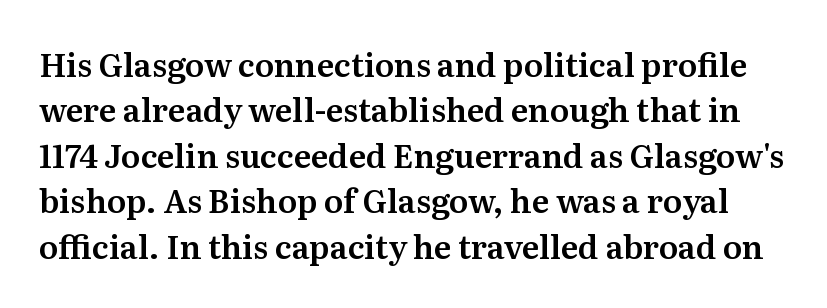
{"serif": "yes", "italic": "no", "width": "normal", "stroke_contrast": "medium", "x_height": "medium", "monospaced": "no", "underline": "no", "line_spacing": "normal", "line_spacing_ratio": 1.42, "letter_spacing": "normal", "letter_spacing_em": 0.0, "glyph_px": 32}
